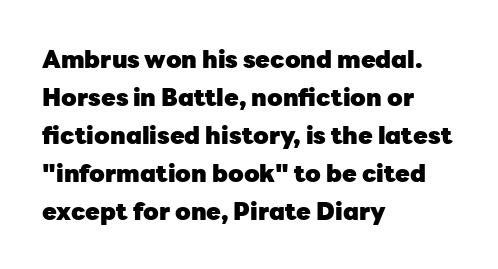
The image shows 24 px bold type, upright; set left-aligned, normal line spacing (1.58x), normal letter spacing, not underlined.
